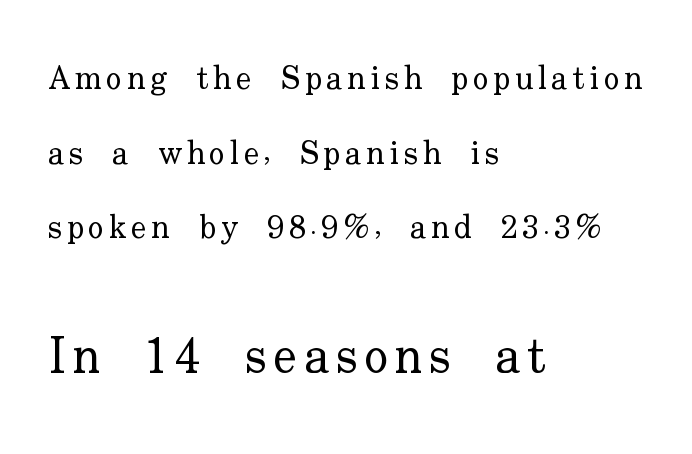
The text block is weighted toward the left margin, trailing off unevenly rightward. Just letters on the line, the space beneath them empty. Unbolded letterforms with no extra heft. Spacing verdict: proportional, widths tailored to each character. Are there feet on the stems? There are — it's a serif.
